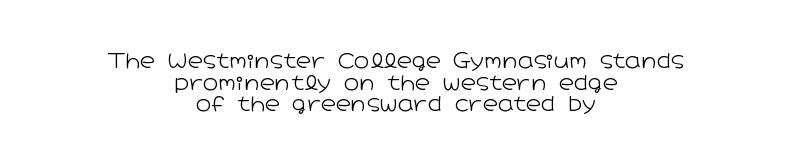
Q: Is the text bold? A: No.
Q: Is the text italic (slanted)? A: No, it is upright.
Q: Is the text underlined? A: No.
Q: How is the paragraph aligned? A: Centered.
Q: Is the spacing between letters normal or unusually wide? A: Normal.
Q: Is the spacing between lines tight, normal or loose? A: Tight.
